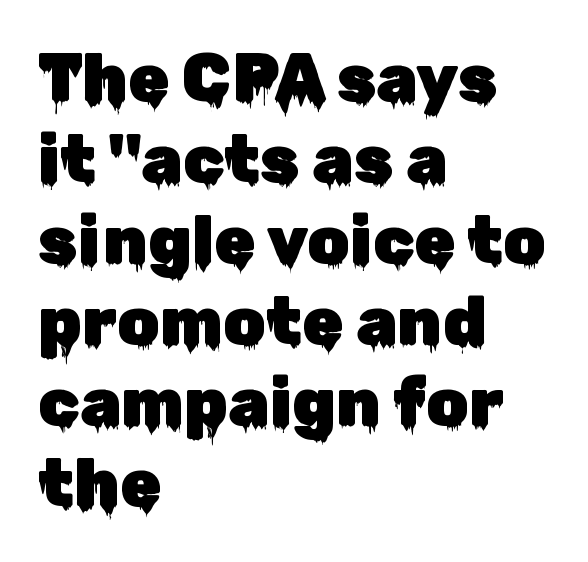
Q: Is the text italic (slanted)? A: No, it is upright.
Q: Is the typeface a serif or a sans-serif typeface? A: Sans-serif.
Q: Is the text underlined? A: No.
Q: How is the paragraph aligned? A: Left-aligned.
Q: Is the spacing between letters normal or unusually wide? A: Normal.
Q: Width (condensed, normal, or wide)? A: Normal.
Q: Stroke contrast? A: Low.
Q: x-height? A: Medium.
Q: Monospaced? A: No.
